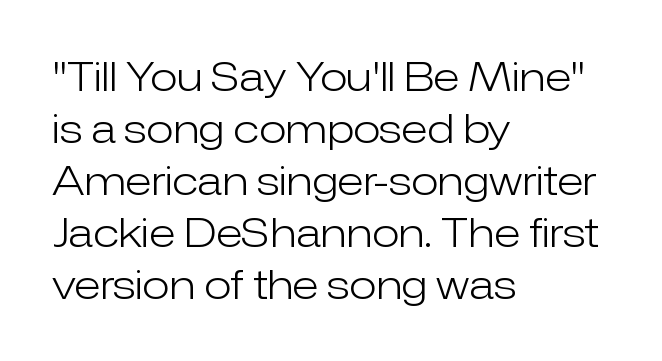
Each word holds together tightly as a unit, with standard inter-letter gaps. You can tell it's not italic because the verticals are truly vertical. Has an underline been added? It has not. Vertically, the passage feels balanced, rows spaced as you'd expect.
